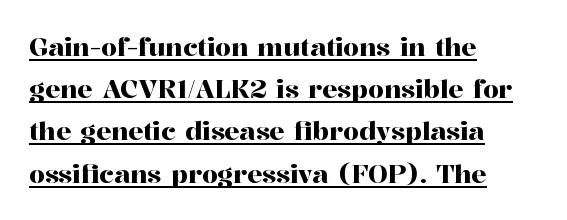
Q: Is the text italic (slanted)? A: No, it is upright.
Q: Is the text underlined? A: Yes.
Q: How is the paragraph aligned? A: Left-aligned.
Q: Is the spacing between letters normal or unusually wide? A: Normal.
Q: Is the spacing between lines tight, normal or loose? A: Normal.
